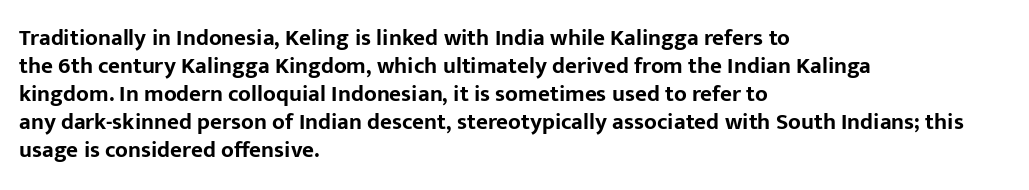
Look at the stroke-to-counter ratio: heavy, a bold. Ordinary non-slanted type is in use. The baseline area is clear. The setting favours the left margin, as ordinary paragraphs usually do. Look at the tracking — it's just the regular setting, nothing added.
